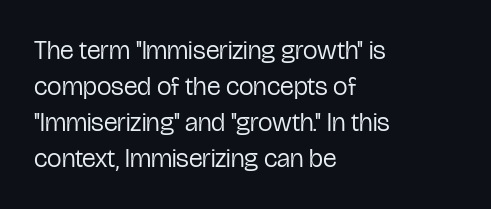
Q: Is the text bold? A: No.
Q: Is the text italic (slanted)? A: No, it is upright.
Q: Is the text underlined? A: No.
Q: How is the paragraph aligned? A: Left-aligned.
Q: Is the spacing between letters normal or unusually wide? A: Normal.
Q: Is the spacing between lines tight, normal or loose? A: Normal.
